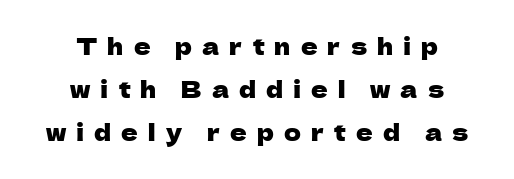
The image shows 23 px text type, upright; set centered, line spacing 1.88x, unusually wide letter spacing (+0.44 em), not underlined.
